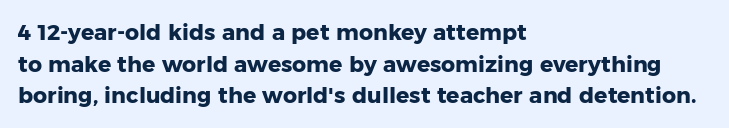
The image shows 22 px bold type, upright; set left-aligned, normal line spacing (1.44x), normal letter spacing, not underlined.
